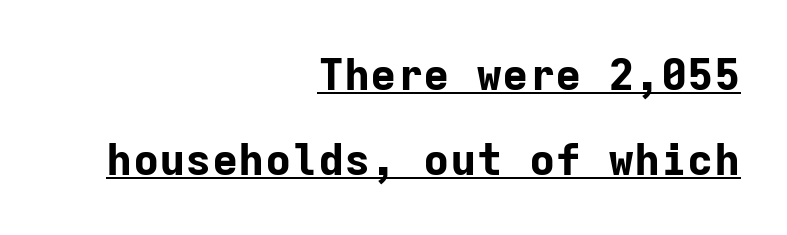
What kind of face is this? One without serifs — a sans. You could count columns in this text — the font is strictly monospaced. A flush-right, rag-left setting is used for this passage. Somebody hit Ctrl+U on this one — the words are underlined. Caption: bold face, heavy strokes.
